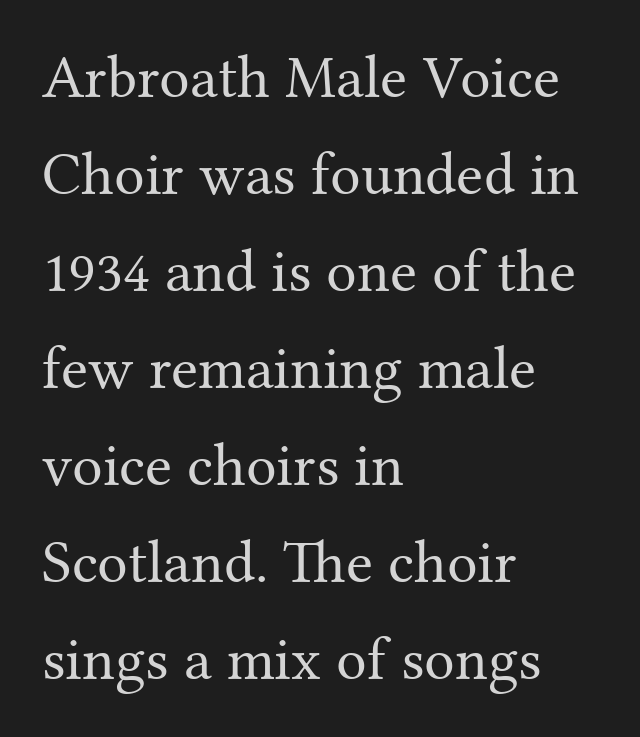
The image shows 61 px regular-weight serif type, upright; set left-aligned, normal line spacing (1.59x), normal letter spacing, not underlined; medium stroke contrast and a medium x-height.
